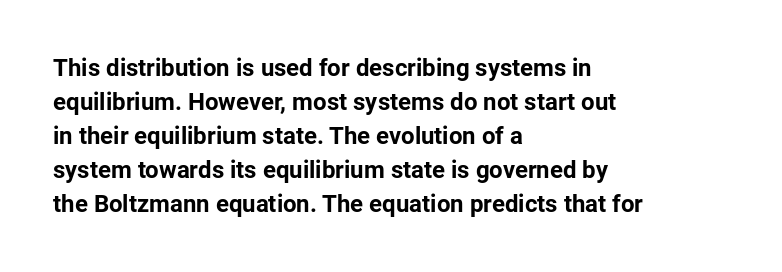
Q: Is the text bold? A: Yes.
Q: Is the text italic (slanted)? A: No, it is upright.
Q: Is the text underlined? A: No.
Q: How is the paragraph aligned? A: Left-aligned.
Q: Is the spacing between letters normal or unusually wide? A: Normal.
Q: Is the spacing between lines tight, normal or loose? A: Normal.
